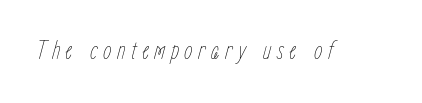
The baseline area is clear. Is the stroke heavy? The answer is a plain regular-or-lighter. Substantial extra tracking has been applied to these lines. The letters are slanted; this is an italic face.
